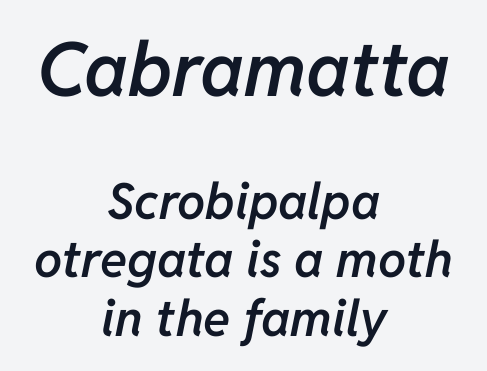
Q: Is the text bold? A: Semi-bold.
Q: Is the text italic (slanted)? A: Yes, it leans right by about 11 degrees.
Q: Is the text underlined? A: No.
Q: How is the paragraph aligned? A: Centered.
Q: Is the spacing between letters normal or unusually wide? A: Normal.
Q: Which block of text is set in a larger size, the first (top) or the second (bottom)? A: The first (top) one.
Q: Width (condensed, normal, or wide)? A: Normal.
Q: Stroke contrast? A: Low.
Q: x-height? A: Medium.
Q: Monospaced? A: No.
